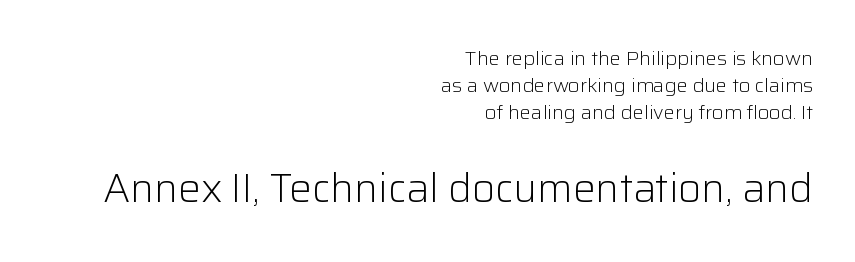
Q: Is the text bold? A: No.
Q: Is the text italic (slanted)? A: No, it is upright.
Q: Is the typeface a serif or a sans-serif typeface? A: Sans-serif.
Q: Is the text underlined? A: No.
Q: How is the paragraph aligned? A: Right-aligned.
Q: Is the spacing between letters normal or unusually wide? A: Normal.
Q: Is the spacing between lines tight, normal or loose? A: Normal.
Q: Which block of text is set in a larger size, the first (top) or the second (bottom)? A: The second (bottom) one.
Q: Width (condensed, normal, or wide)? A: Normal.
Q: Stroke contrast? A: Low.
Q: x-height? A: Medium.
Q: Monospaced? A: No.
